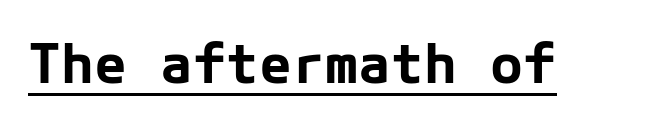
The image shows 55 px bold sans-serif type, upright; set normal letter spacing, underlined; low stroke contrast and a medium x-height.
